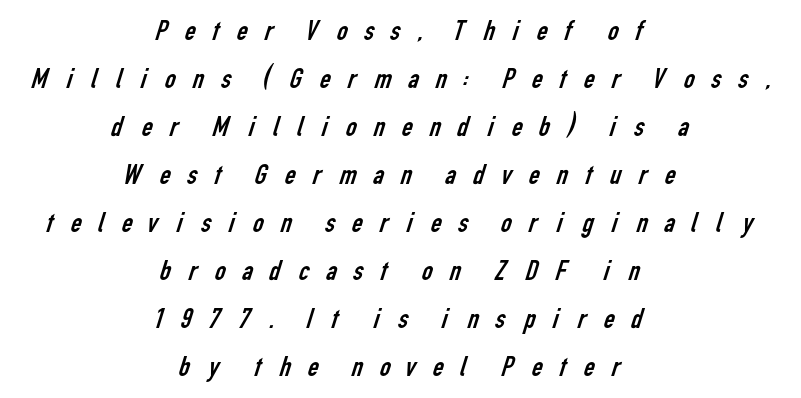
{"serif": "no", "bold": "no", "weight": "regular", "width": "condensed", "stroke_contrast": "low", "x_height": "medium", "monospaced": "no", "underline": "no", "align": "center", "line_spacing": "normal", "line_spacing_ratio": 1.6, "letter_spacing": "wide", "letter_spacing_em": 0.46, "glyph_px": 30}
